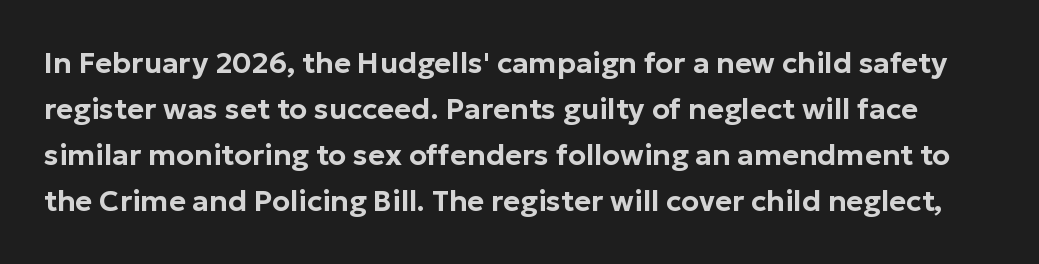
The image shows 29 px sans-serif type, upright; set normal line spacing (1.59x), normal letter spacing, not underlined; low stroke contrast and a medium x-height.
